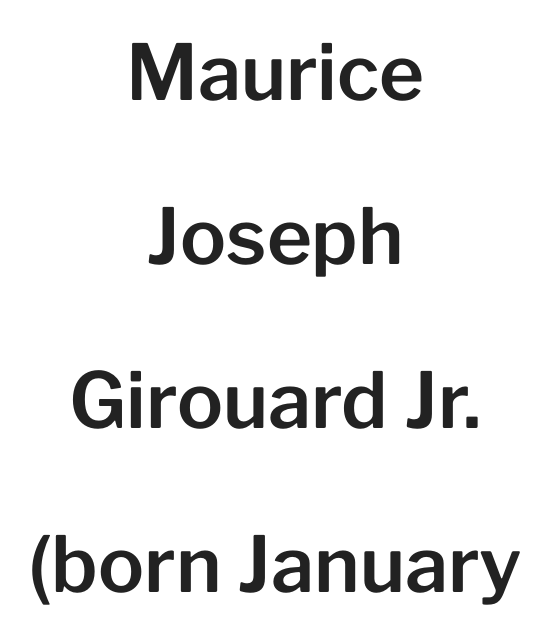
Honestly, the rows look like they've been pulled way apart. Look at the tracking — it's just the regular setting, nothing added. The passage shown is typed in a proportional face where columns would drift. The gap between lines stays unmarked. The face used here is a sans, in the tradition of grotesques and geometrics. Neither beginnings nor endings align; midpoints do.
